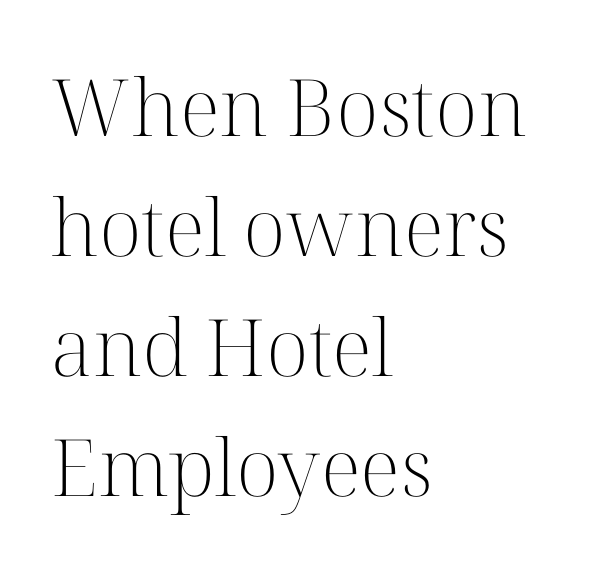
Q: Is the text bold? A: No.
Q: Is the text italic (slanted)? A: No, it is upright.
Q: Is the typeface a serif or a sans-serif typeface? A: Serif.
Q: Is the text underlined? A: No.
Q: How is the paragraph aligned? A: Left-aligned.
Q: Is the spacing between letters normal or unusually wide? A: Normal.
Q: Is the spacing between lines tight, normal or loose? A: Normal.
Q: Width (condensed, normal, or wide)? A: Normal.
Q: Stroke contrast? A: High.
Q: x-height? A: Medium.
Q: Monospaced? A: No.
